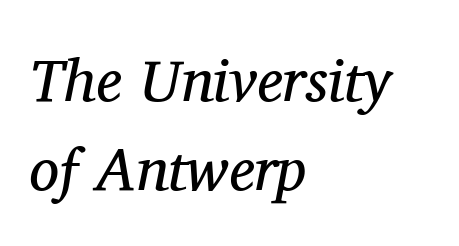
The image shows 60 px regular-weight serif type, italic (leaning right); set left-aligned, normal line spacing (1.48x), normal letter spacing, not underlined; medium stroke contrast and a medium x-height.
